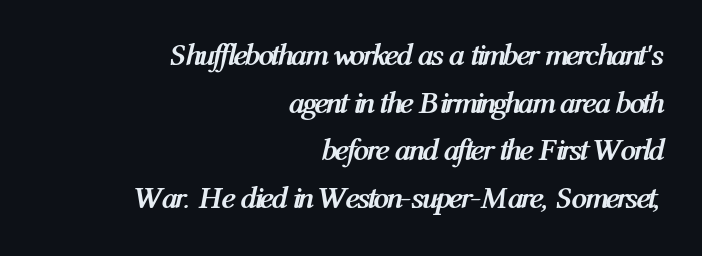
{"italic": "yes", "lean": "right", "slant_degrees": 12, "bold": "yes", "weight": "semibold", "width": "condensed", "stroke_contrast": "medium", "x_height": "medium", "monospaced": "no", "underline": "no", "align": "right", "line_spacing": "normal", "line_spacing_ratio": 1.54, "letter_spacing": "normal", "letter_spacing_em": 0.0, "glyph_px": 31}
